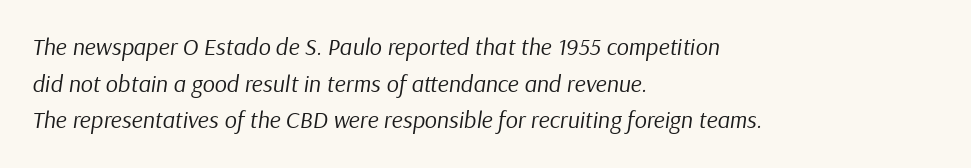
The image shows 24 px text type, italic (leaning right); set left-aligned, normal line spacing (1.53x), normal letter spacing, not underlined.
